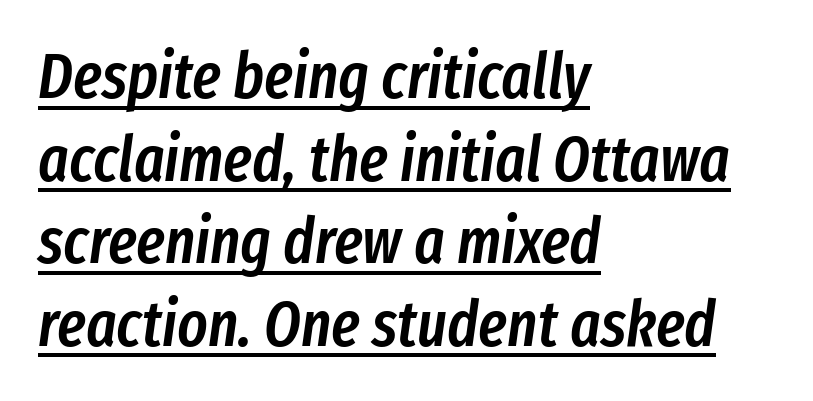
Q: Is the text bold? A: Semi-bold.
Q: Is the text italic (slanted)? A: Yes, it leans right by about 8 degrees.
Q: Is the text underlined? A: Yes.
Q: How is the paragraph aligned? A: Left-aligned.
Q: Is the spacing between letters normal or unusually wide? A: Normal.
Q: Is the spacing between lines tight, normal or loose? A: Normal.
Q: Width (condensed, normal, or wide)? A: Condensed.
Q: Stroke contrast? A: Low.
Q: x-height? A: Medium.
Q: Monospaced? A: No.
